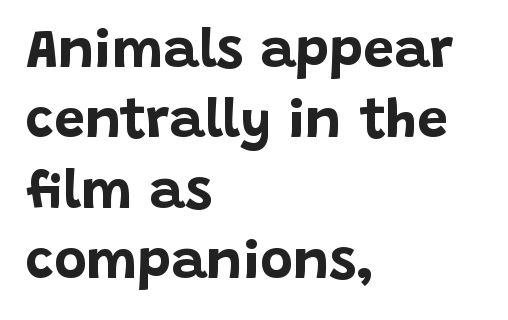
The passage shown is typed in a proportional face where columns would drift. Line spacing here is normal. This rendering leaves character spacing at its baseline value. Left-aligned paragraph, ragged on the right. Lines of text with bare space underneath.
